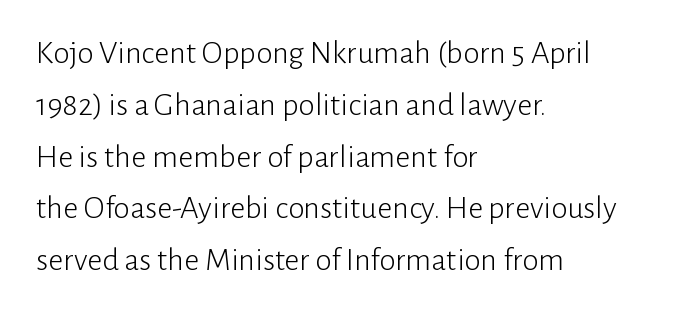
Q: Is the text bold? A: No.
Q: Is the text italic (slanted)? A: No, it is upright.
Q: Is the typeface a serif or a sans-serif typeface? A: Sans-serif.
Q: Is the text underlined? A: No.
Q: How is the paragraph aligned? A: Left-aligned.
Q: Is the spacing between letters normal or unusually wide? A: Normal.
Q: Is the spacing between lines tight, normal or loose? A: Normal.
Q: Width (condensed, normal, or wide)? A: Normal.
Q: Stroke contrast? A: Low.
Q: x-height? A: Medium.
Q: Monospaced? A: No.
